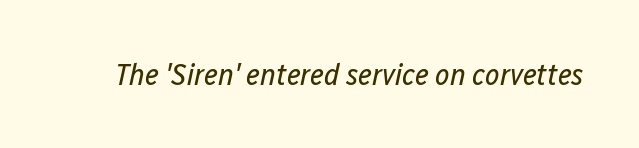
The image shows 31 px regular-weight, condensed type, italic (leaning right); set normal letter spacing, not underlined; low stroke contrast and a medium x-height.
